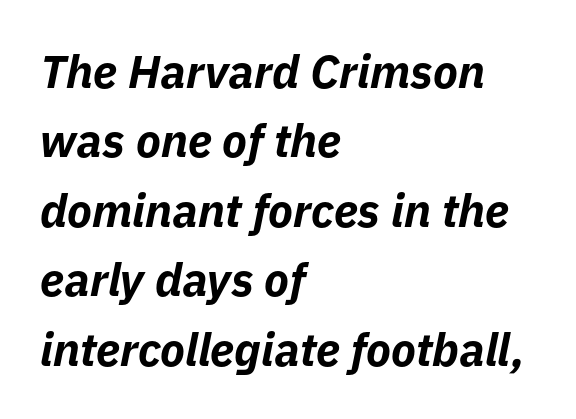
Q: Is the text bold? A: Yes.
Q: Is the text italic (slanted)? A: Yes, it leans right by about 11 degrees.
Q: Is the text underlined? A: No.
Q: How is the paragraph aligned? A: Left-aligned.
Q: Is the spacing between letters normal or unusually wide? A: Normal.
Q: Is the spacing between lines tight, normal or loose? A: Normal.
Q: Width (condensed, normal, or wide)? A: Normal.
Q: Stroke contrast? A: Low.
Q: x-height? A: Medium.
Q: Monospaced? A: No.
